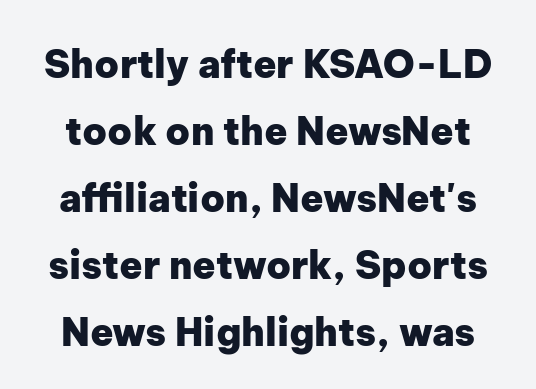
The image shows 38 px heavy sans-serif type, upright; set line spacing 1.76x, normal letter spacing, not underlined; low stroke contrast and a medium x-height.
